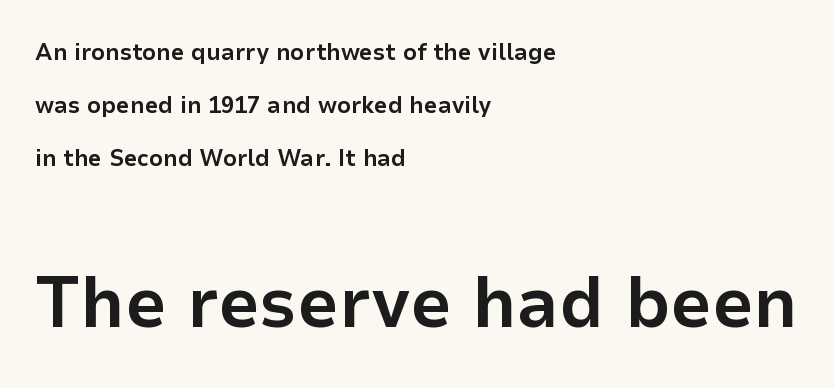
Q: Is the text bold? A: Yes.
Q: Is the text italic (slanted)? A: No, it is upright.
Q: Is the typeface a serif or a sans-serif typeface? A: Sans-serif.
Q: Is the text underlined? A: No.
Q: How is the paragraph aligned? A: Left-aligned.
Q: Is the spacing between letters normal or unusually wide? A: Normal.
Q: Is the spacing between lines tight, normal or loose? A: Loose.
Q: Which block of text is set in a larger size, the first (top) or the second (bottom)? A: The second (bottom) one.
Q: Width (condensed, normal, or wide)? A: Normal.
Q: Stroke contrast? A: Low.
Q: x-height? A: Medium.
Q: Monospaced? A: No.
